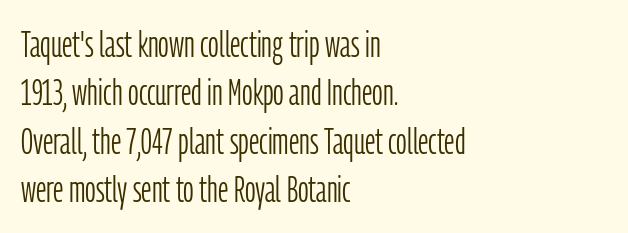
The image shows 37 px light, condensed sans-serif type, upright; set left-aligned, normal line spacing (1.31x), normal letter spacing, not underlined; low stroke contrast and a medium x-height.
